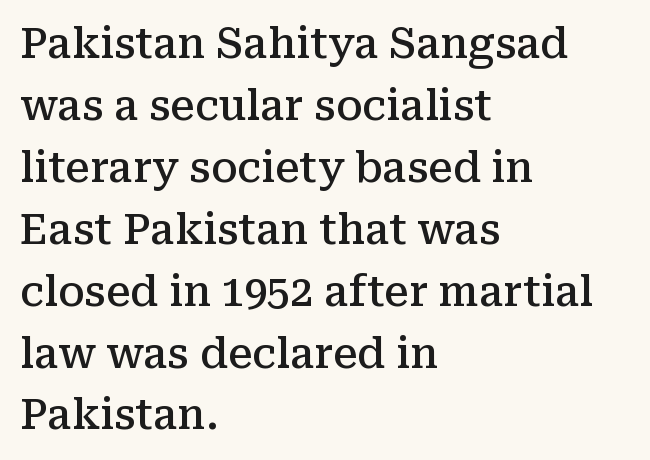
Q: Is the text bold? A: Semi-bold.
Q: Is the text italic (slanted)? A: No, it is upright.
Q: Is the typeface a serif or a sans-serif typeface? A: Serif.
Q: Is the text underlined? A: No.
Q: How is the paragraph aligned? A: Left-aligned.
Q: Is the spacing between letters normal or unusually wide? A: Normal.
Q: Is the spacing between lines tight, normal or loose? A: Normal.
Q: Width (condensed, normal, or wide)? A: Normal.
Q: Stroke contrast? A: Medium.
Q: x-height? A: Medium.
Q: Monospaced? A: No.
